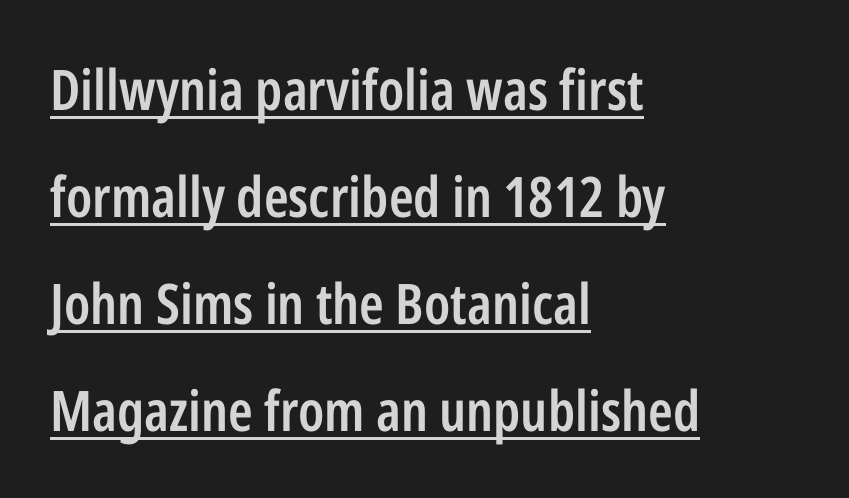
{"serif": "no", "italic": "no", "bold": "semi", "weight": "semibold", "width": "condensed", "stroke_contrast": "low", "x_height": "medium", "monospaced": "no", "underline": "yes", "align": "left", "line_spacing": "loose", "line_spacing_ratio": 1.91, "letter_spacing": "normal", "letter_spacing_em": 0.0, "glyph_px": 56}
